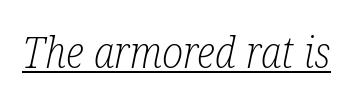
{"serif": "yes", "italic": "yes", "lean": "right", "slant_degrees": 12, "bold": "no", "weight": "light", "width": "condensed", "stroke_contrast": "low", "x_height": "medium", "monospaced": "no", "underline": "yes", "letter_spacing": "normal", "letter_spacing_em": 0.0, "glyph_px": 43}
